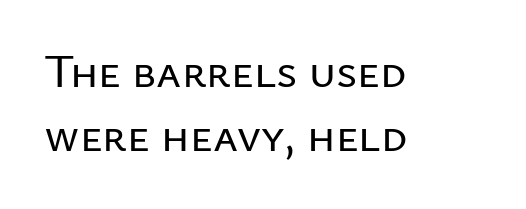
Layout note: lines flush left. The horizontal fit of the characters is conventional and even. A typesetter would call this proportional, since set widths differ per character. No word sits above an underline. Grotesque or geometric, the face here clearly has no serifs. Whoever set this chose a conventional vertical rhythm.
